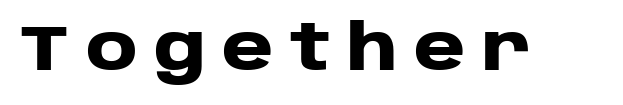
{"serif": "no", "italic": "no", "bold": "yes", "weight": "heavy", "width": "wide", "stroke_contrast": "low", "x_height": "large", "monospaced": "no", "underline": "no", "letter_spacing": "wide", "letter_spacing_em": 0.26, "glyph_px": 63}
